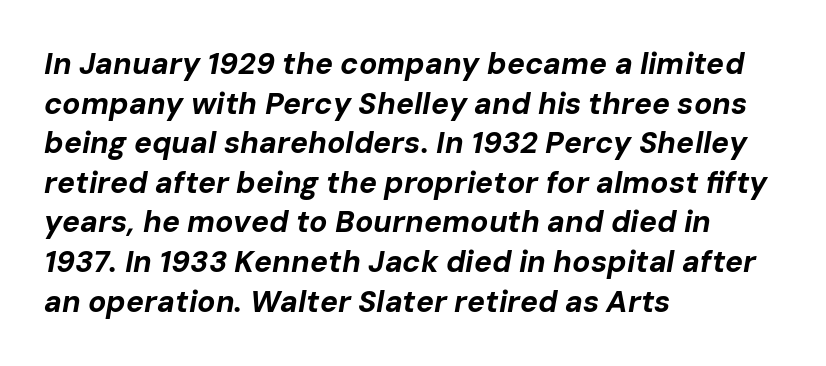
Regarding leading, the lines here are spaced in the standard way. Visually the block forms a straight wall on the left and a jagged coastline on the right. The passage shown is typed in a proportional face where columns would drift. Each glyph is drawn with heavy, bold strokes.
